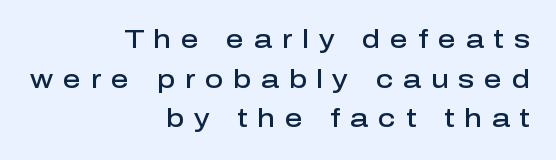
{"italic": "no", "bold": "semi", "underline": "no", "align": "right", "line_spacing": "normal", "line_spacing_ratio": 1.59, "letter_spacing": "wide", "letter_spacing_em": 0.39, "glyph_px": 25}
